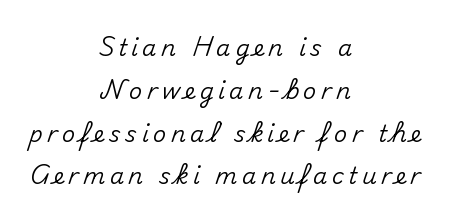
The specimen omits any rule beneath the text block's lines. The paragraph has two soft edges and a firm central axis.
